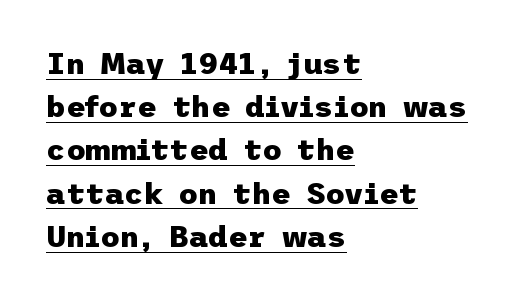
The image shows 30 px heavy sans-serif type, upright; set left-aligned, normal line spacing (1.44x), normal letter spacing, underlined; low stroke contrast and a medium x-height.
